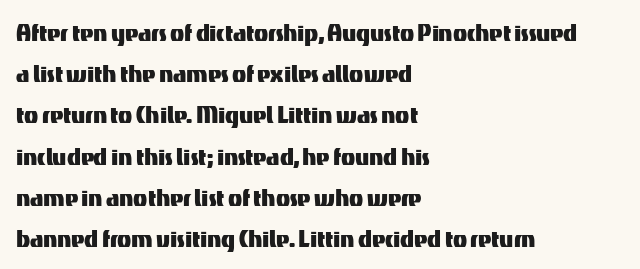
{"serif": "no", "italic": "no", "width": "normal", "stroke_contrast": "medium", "x_height": "medium", "monospaced": "no", "underline": "no", "align": "left", "line_spacing": "normal", "line_spacing_ratio": 1.42, "letter_spacing": "normal", "letter_spacing_em": 0.0, "glyph_px": 29}
